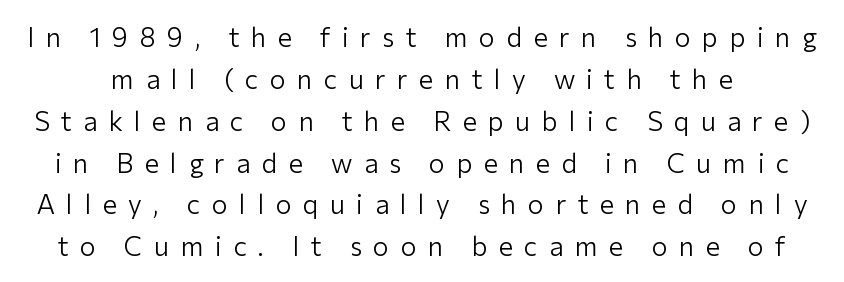
{"italic": "no", "bold": "no", "underline": "no", "line_spacing": "normal", "line_spacing_ratio": 1.55, "letter_spacing": "wide", "letter_spacing_em": 0.42, "glyph_px": 27}
